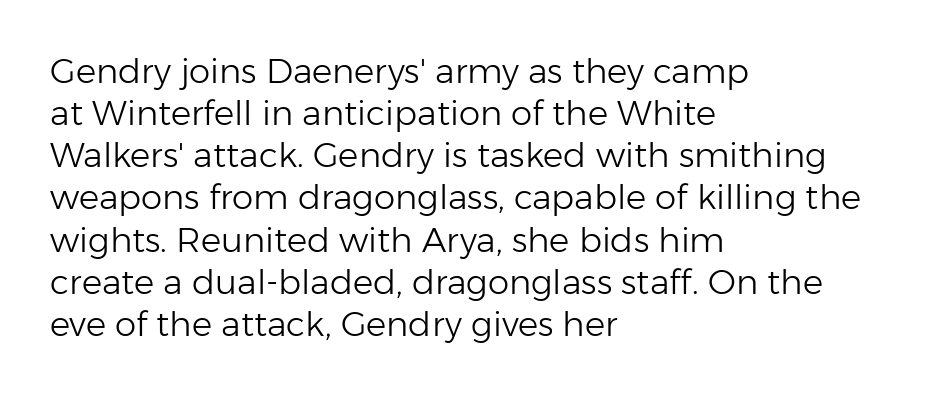
Q: Is the text bold? A: No.
Q: Is the text italic (slanted)? A: No, it is upright.
Q: Is the typeface a serif or a sans-serif typeface? A: Sans-serif.
Q: Is the text underlined? A: No.
Q: How is the paragraph aligned? A: Left-aligned.
Q: Is the spacing between letters normal or unusually wide? A: Normal.
Q: Width (condensed, normal, or wide)? A: Normal.
Q: Stroke contrast? A: Low.
Q: x-height? A: Medium.
Q: Monospaced? A: No.
